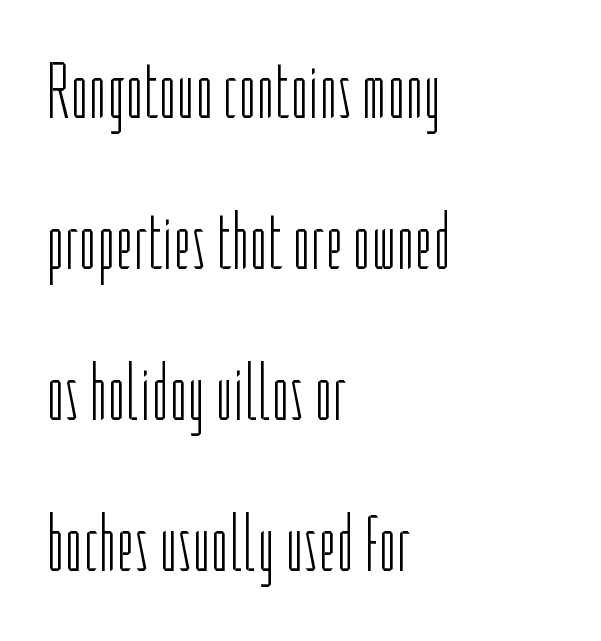
The image shows 79 px light, condensed sans-serif type, upright; set left-aligned, loose line spacing (1.91x), normal letter spacing, not underlined; low stroke contrast and a medium x-height.
